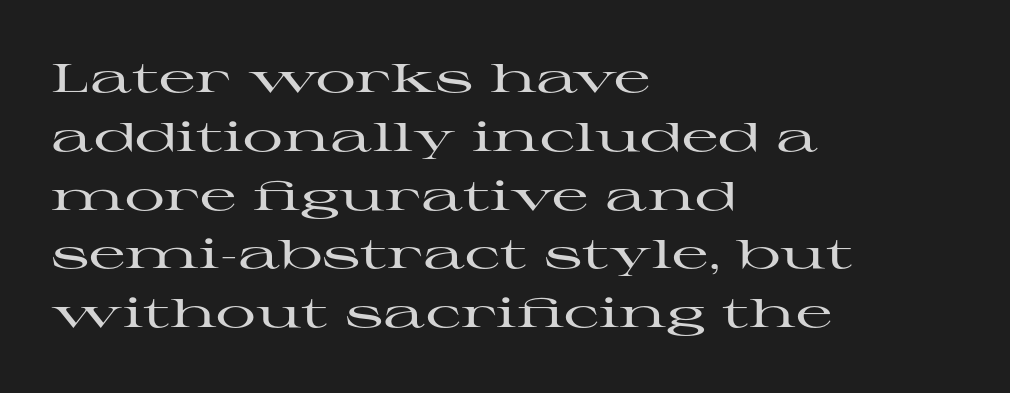
Looks like regular typesetting: each glyph gets only the width it needs. The ragged edge is on the right, which tells us the setting is flush left. Serif or sans? Serif — the stroke terminals have little feet. The gap between lines stays unmarked.
